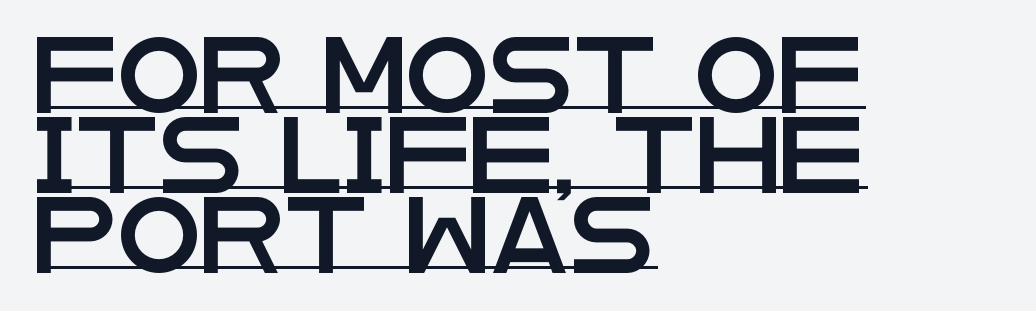
The image shows 76 px wide sans-serif type, upright; set left-aligned, tight line spacing (1.05x), normal letter spacing, underlined; low stroke contrast and a large x-height.
